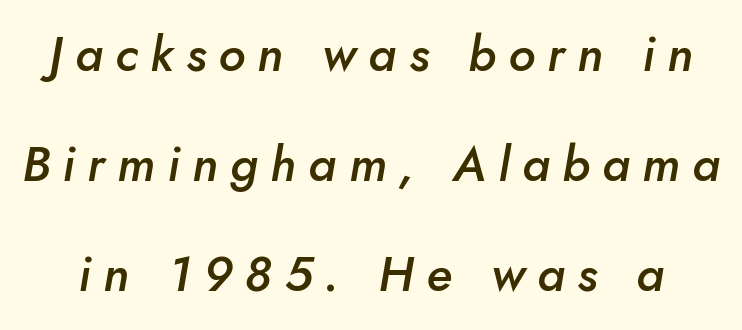
The image shows 49 px semibold type, italic (leaning right); set loose line spacing (2.25x), unusually wide letter spacing (+0.25 em), not underlined; low stroke contrast and a small x-height.
